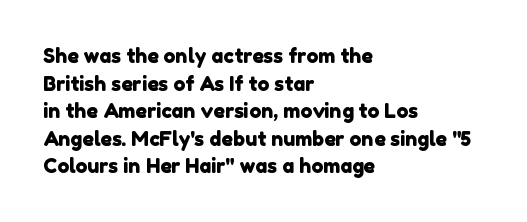
The image shows 20 px text type; set left-aligned, normal line spacing (1.38x), normal letter spacing, not underlined.
